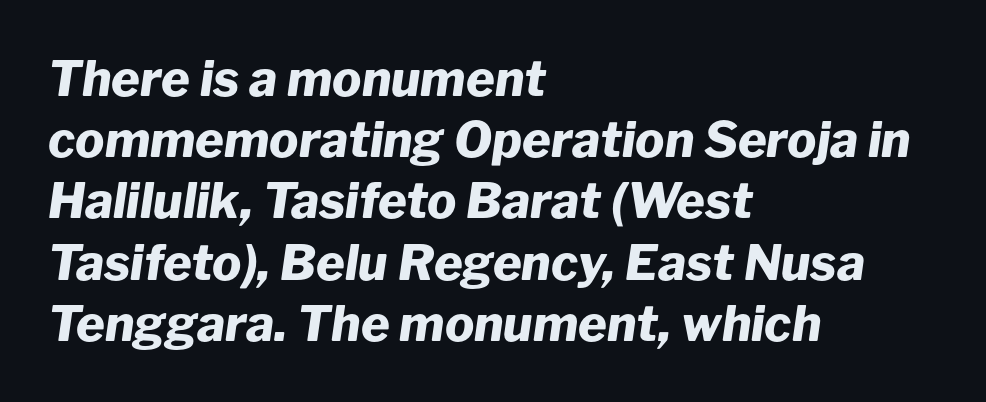
Q: Is the text bold? A: Yes.
Q: Is the text italic (slanted)? A: Yes, it leans right by about 8 degrees.
Q: Is the text underlined? A: No.
Q: How is the paragraph aligned? A: Left-aligned.
Q: Is the spacing between letters normal or unusually wide? A: Normal.
Q: Is the spacing between lines tight, normal or loose? A: Normal.
Q: Width (condensed, normal, or wide)? A: Normal.
Q: Stroke contrast? A: Low.
Q: x-height? A: Medium.
Q: Monospaced? A: No.
